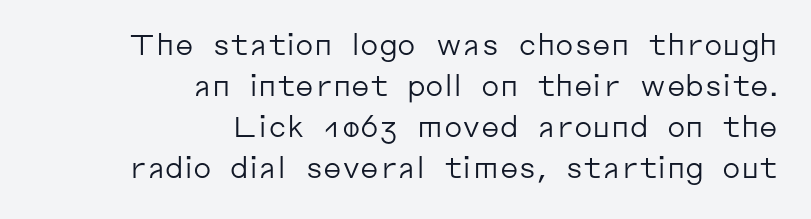
The image shows 29 px regular-weight sans-serif type, upright; set right-aligned, normal line spacing (1.41x), normal letter spacing, not underlined; low stroke contrast and a medium x-height.
